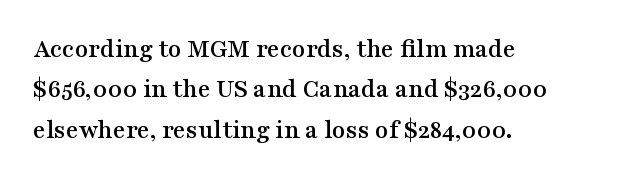
The image shows 27 px text type, upright; set left-aligned, normal line spacing (1.5x), normal letter spacing, not underlined.
